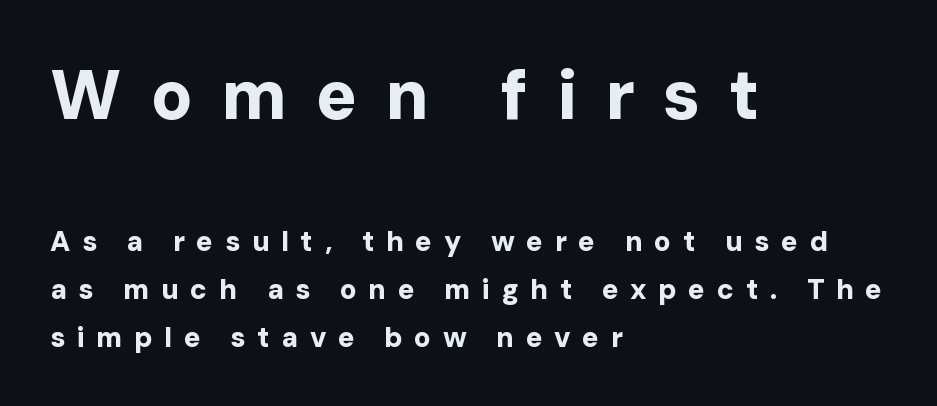
The image shows 69 px bold sans-serif type, upright; set left-aligned, line spacing 1.71x, unusually wide letter spacing (+0.41 em), not underlined; the first (top) block is 2.46x larger; low stroke contrast and a medium x-height.
